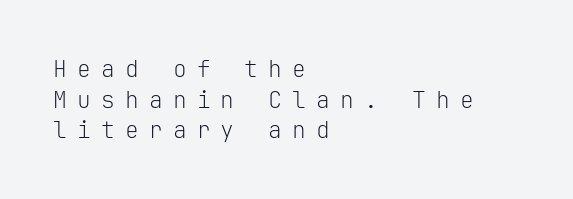
A quiet, ordinary-to-light weight characterises the typeface. Ascenders rise straight up at ninety degrees. The rows are spaced the way most documents space them. If you drew a ruler down the left edge, every line would touch it. This rendering features lettering with no underline.
